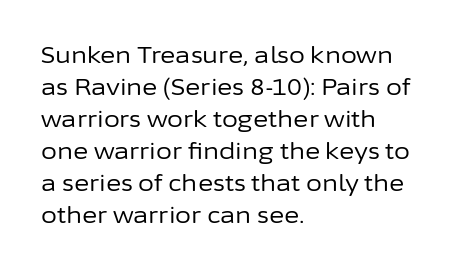
The image shows 23 px text type, upright; set left-aligned, normal line spacing (1.39x), normal letter spacing, not underlined.
